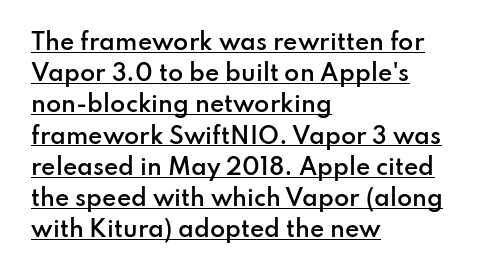
{"italic": "no", "bold": "semi", "underline": "yes", "align": "left", "line_spacing": "normal", "line_spacing_ratio": 1.42, "letter_spacing": "normal", "letter_spacing_em": 0.0, "glyph_px": 22}
